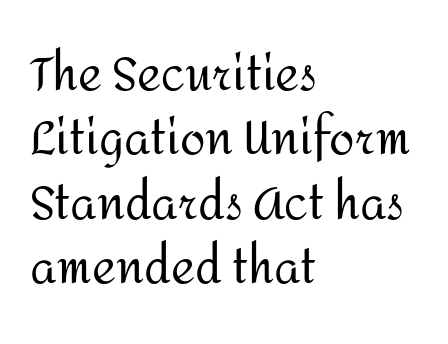
Has an underline been added? It has not. The space between consecutive lines is moderate. Alignment: flush left. The passage shown is typed in a proportional face where columns would drift.
